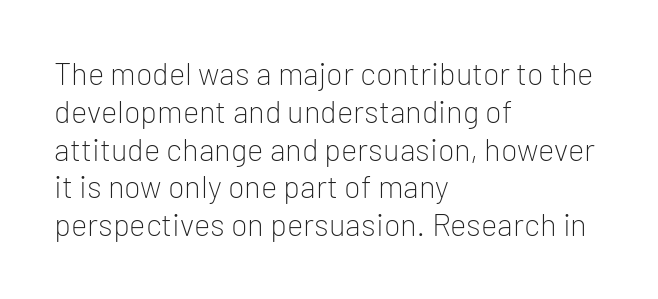
The image shows 31 px light sans-serif type, upright; set left-aligned, line spacing 1.22x, normal letter spacing, not underlined; low stroke contrast and a medium x-height.
